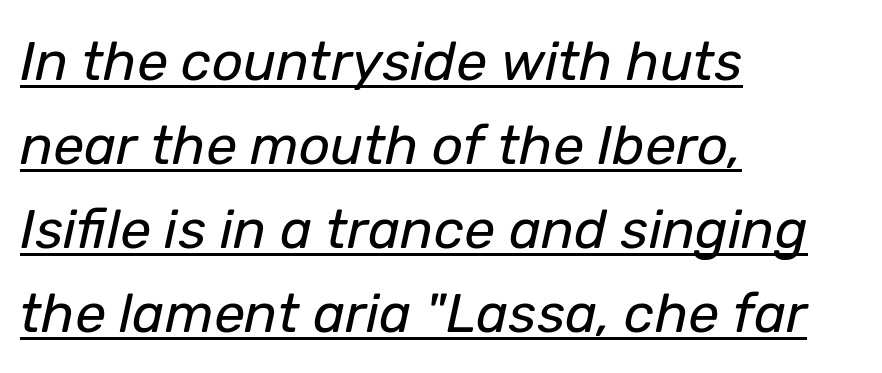
The image shows 55 px regular-weight type, italic (leaning right); set left-aligned, normal line spacing (1.53x), normal letter spacing, underlined; low stroke contrast and a medium x-height.
